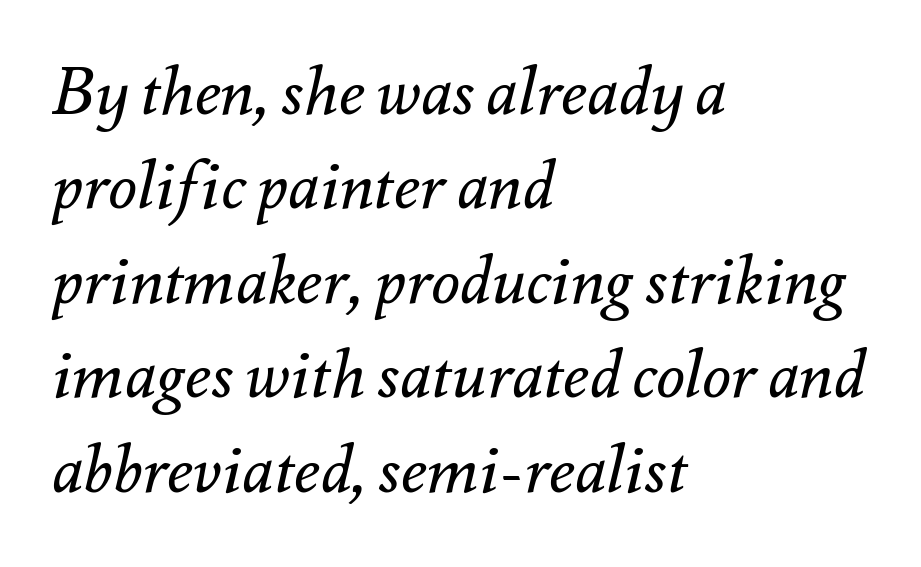
The image shows 66 px regular-weight type, italic (leaning right); set left-aligned, normal line spacing (1.43x), normal letter spacing, not underlined; medium stroke contrast and a small x-height.
